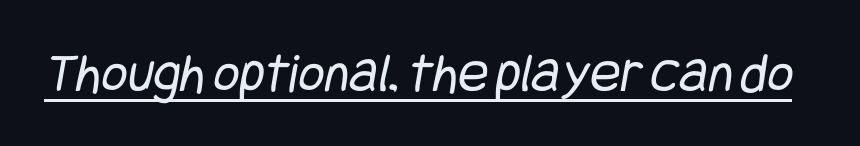
The image shows 57 px regular-weight, condensed sans-serif type; set normal letter spacing, underlined; low stroke contrast and a large x-height.
